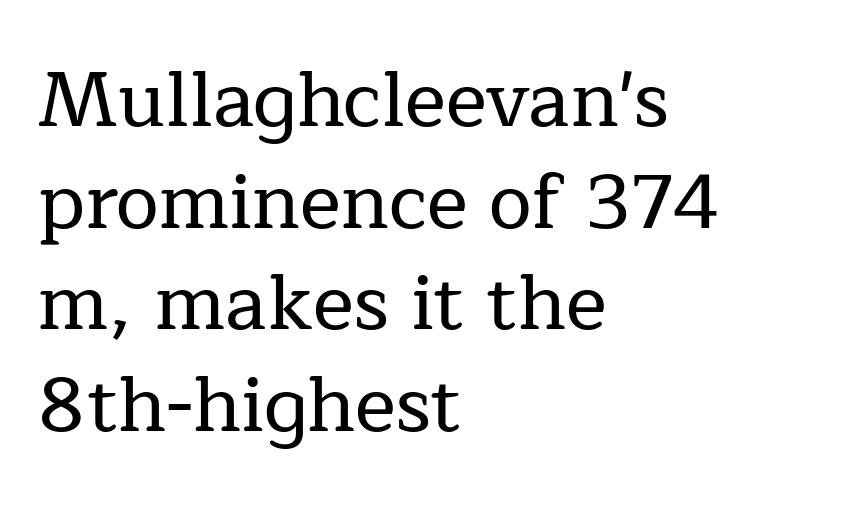
The image shows 77 px serif type, upright; set left-aligned, normal line spacing (1.32x), normal letter spacing, not underlined; low stroke contrast and a medium x-height.
